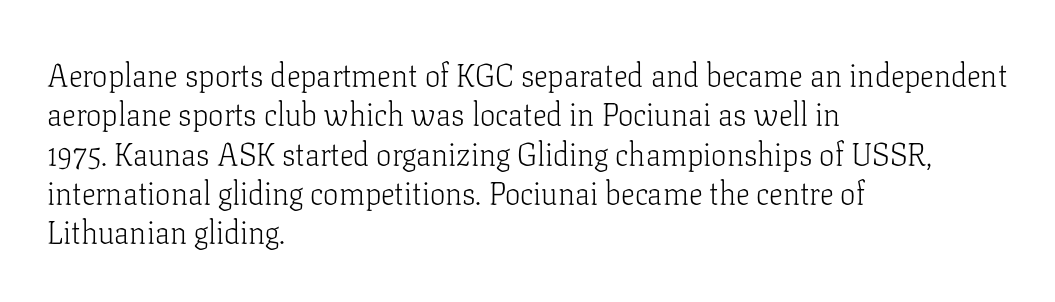
{"serif": "yes", "italic": "no", "bold": "no", "weight": "light", "width": "normal", "stroke_contrast": "low", "x_height": "medium", "monospaced": "no", "underline": "no", "align": "left", "line_spacing": "normal", "line_spacing_ratio": 1.27, "letter_spacing": "normal", "letter_spacing_em": 0.0, "glyph_px": 31}
